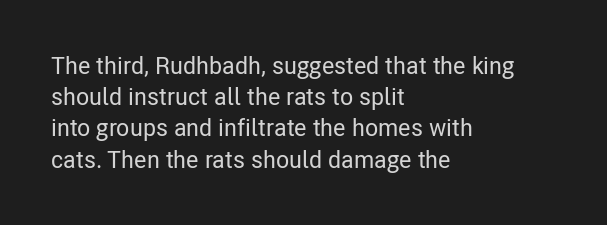
Does the copy run flush right? No — it runs flush left. The font's upright variant was chosen for this text. Descender tails drop into unmarked territory. Reading down the column, the eye jumps a familiar distance to each next line.
